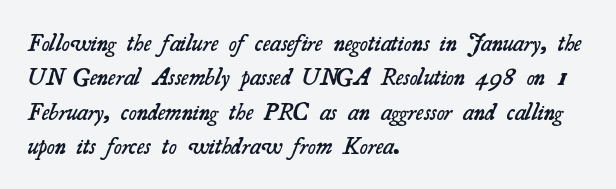
Weight check: semibold — heavier than regular, not quite bold. Successive baselines arrive at the customary interval. Between one letter and the next there's only the usual sliver of space. Each line starts at the same left margin while the right side varies. Any mark beneath the type? The region is blank.
